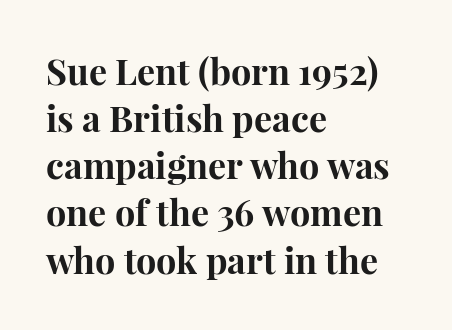
{"serif": "yes", "italic": "no", "bold": "yes", "weight": "bold", "width": "normal", "stroke_contrast": "high", "x_height": "medium", "monospaced": "no", "underline": "no", "align": "left", "line_spacing": "normal", "line_spacing_ratio": 1.31, "letter_spacing": "normal", "letter_spacing_em": 0.0, "glyph_px": 36}
